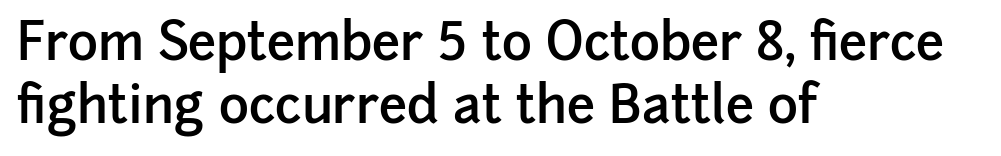
The image shows 51 px semibold sans-serif type, upright; set left-aligned, line spacing 1.24x, normal letter spacing, not underlined; low stroke contrast and a medium x-height.
